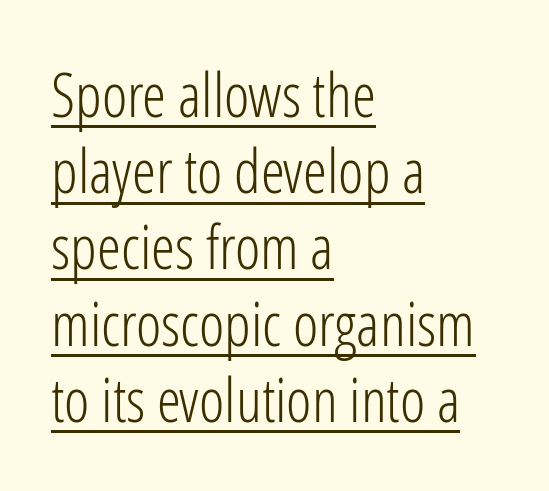
{"serif": "no", "italic": "no", "bold": "no", "weight": "light", "width": "condensed", "stroke_contrast": "low", "x_height": "medium", "monospaced": "no", "underline": "yes", "align": "left", "line_spacing": "normal", "line_spacing_ratio": 1.25, "letter_spacing": "normal", "letter_spacing_em": 0.0, "glyph_px": 61}
